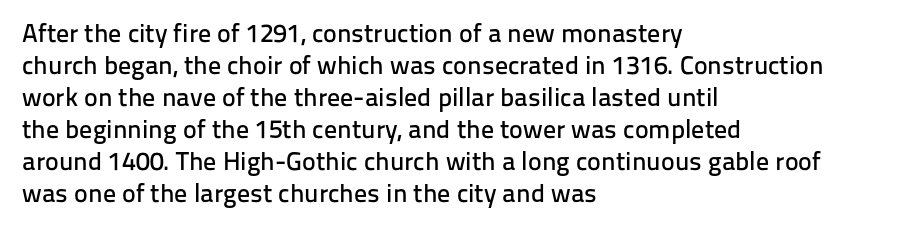
Q: Is the text italic (slanted)? A: No, it is upright.
Q: Is the text underlined? A: No.
Q: How is the paragraph aligned? A: Left-aligned.
Q: Is the spacing between letters normal or unusually wide? A: Normal.
